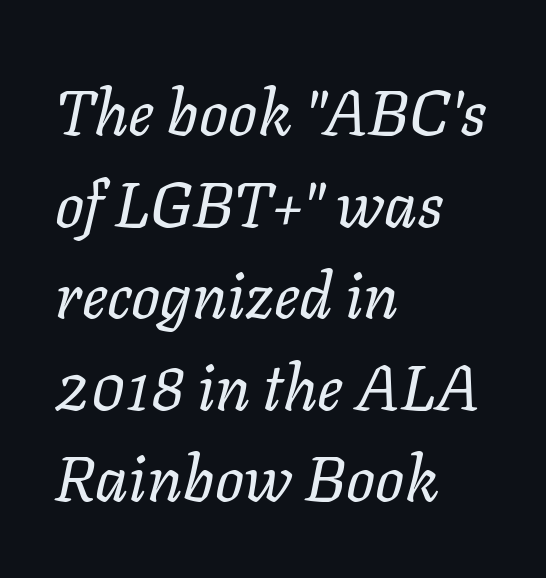
Vertically, the passage feels balanced, rows spaced as you'd expect. Does the copy run flush right? No — it runs flush left. Glance below the letters and you will spot only blank space. This sample has the flowing, uneven cadence of proportional lettering. Honestly, the letter spacing is just normal — you wouldn't notice it.
